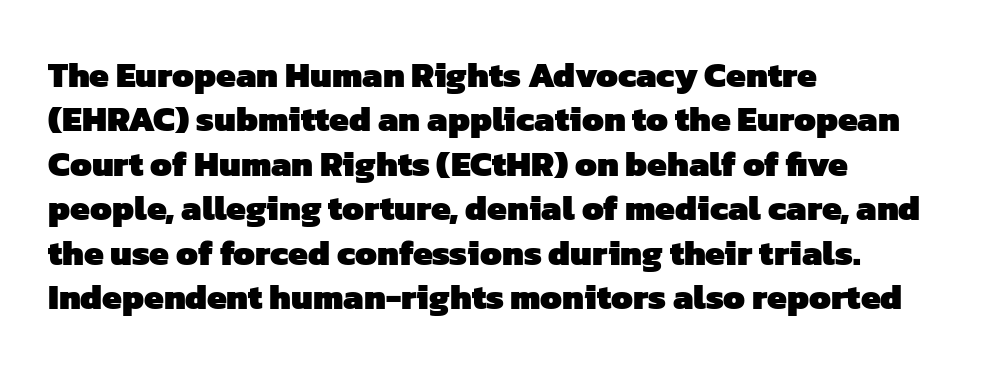
All the whitespace from short lines collects on the right. The face used here is proportionally spaced, like ordinary book or web type. The passage shown is not underscored anywhere. How heavy is the stroke? Heavy — this is a bold. Glyph-to-glyph distance matches everyday printed text.
